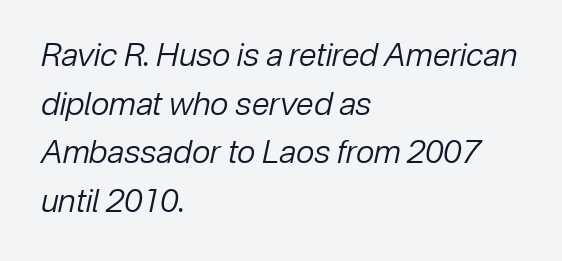
Q: Is the text bold? A: No.
Q: Is the text italic (slanted)? A: Yes, it leans right by about 12 degrees.
Q: Is the text underlined? A: No.
Q: How is the paragraph aligned? A: Left-aligned.
Q: Is the spacing between letters normal or unusually wide? A: Normal.
Q: Is the spacing between lines tight, normal or loose? A: Normal.
Q: Width (condensed, normal, or wide)? A: Normal.
Q: Stroke contrast? A: Low.
Q: x-height? A: Medium.
Q: Monospaced? A: No.
